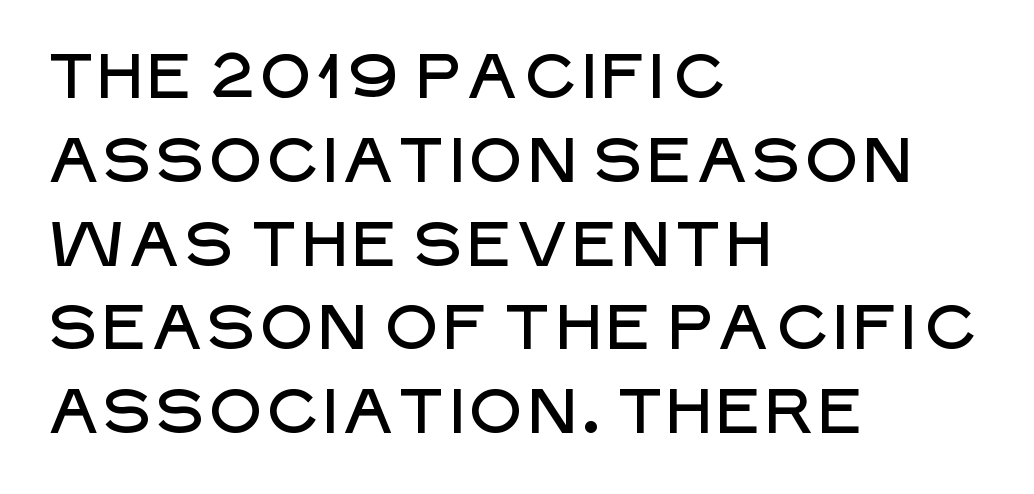
The image shows 63 px sans-serif type, upright; set left-aligned, normal line spacing (1.33x), normal letter spacing, not underlined; low stroke contrast and a large x-height.
